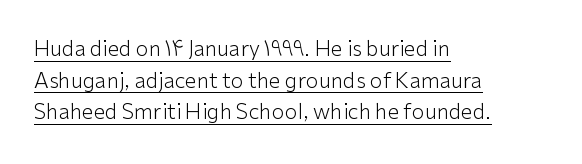
The weight tops out at a normal text grade. Which margin do the lines hug? The left one — the right edge is uneven. Looks like someone drew a line under every word here. This sample uses plain, unmodified letter spacing. This is roman type, the default non-slanted kind.
